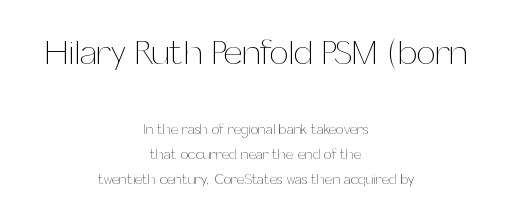
Q: Is the text bold? A: No.
Q: Is the text italic (slanted)? A: No, it is upright.
Q: Is the text underlined? A: No.
Q: How is the paragraph aligned? A: Centered.
Q: Is the spacing between letters normal or unusually wide? A: Normal.
Q: Which block of text is set in a larger size, the first (top) or the second (bottom)? A: The first (top) one.
Q: Width (condensed, normal, or wide)? A: Normal.
Q: Stroke contrast? A: Medium.
Q: x-height? A: Medium.
Q: Monospaced? A: No.
